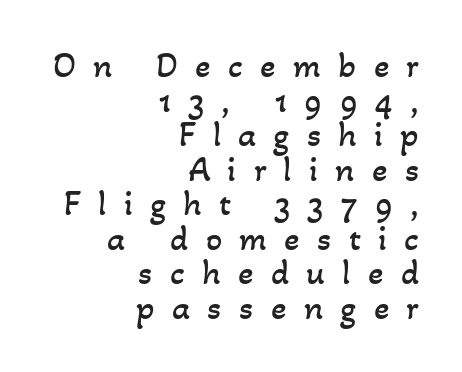
Q: Is the text bold? A: No.
Q: Is the text underlined? A: No.
Q: How is the paragraph aligned? A: Right-aligned.
Q: Is the spacing between letters normal or unusually wide? A: Unusually wide.
Q: Is the spacing between lines tight, normal or loose? A: Tight.
Q: Width (condensed, normal, or wide)? A: Normal.
Q: Stroke contrast? A: Low.
Q: x-height? A: Small.
Q: Monospaced? A: No.
